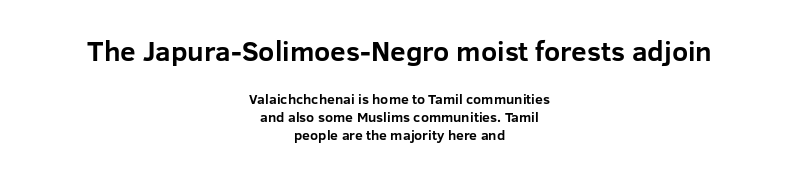
{"serif": "no", "italic": "no", "bold": "yes", "weight": "bold", "width": "normal", "stroke_contrast": "low", "x_height": "medium", "monospaced": "no", "underline": "no", "align": "center", "line_spacing": "normal", "line_spacing_ratio": 1.27, "letter_spacing": "normal", "letter_spacing_em": 0.0, "larger_block": "first", "size_ratio": 2.0, "glyph_px": 28}
